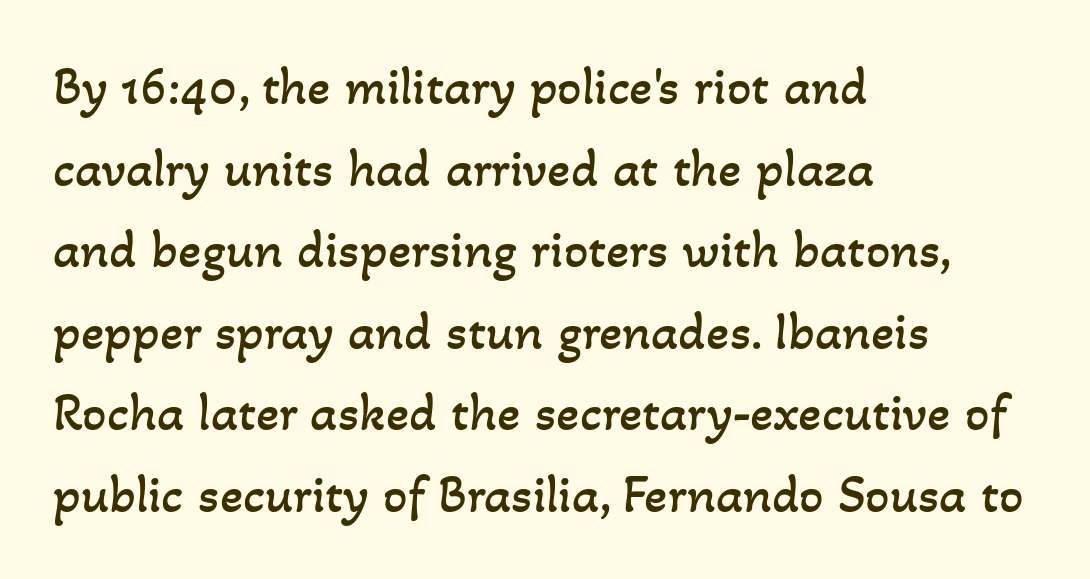
Nobody drew a line under any word here. The letterforms sit at book weight or below. Does the copy run flush right? No — it runs flush left. Proportional: the letters do not fall into vertical columns.
